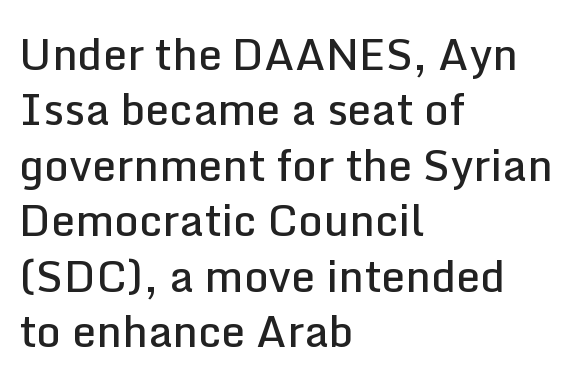
{"serif": "no", "italic": "no", "bold": "semi", "weight": "semibold", "width": "normal", "stroke_contrast": "low", "x_height": "medium", "monospaced": "no", "underline": "no", "align": "left", "line_spacing": "normal", "line_spacing_ratio": 1.29, "letter_spacing": "normal", "letter_spacing_em": 0.0, "glyph_px": 43}
